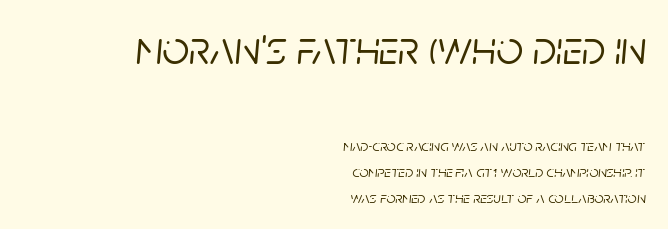
The image shows 47 px text type, italic (leaning right); set right-aligned, normal line spacing (1.62x), normal letter spacing, not underlined; the first (top) block is 2.94x larger; low stroke contrast and a large x-height.
